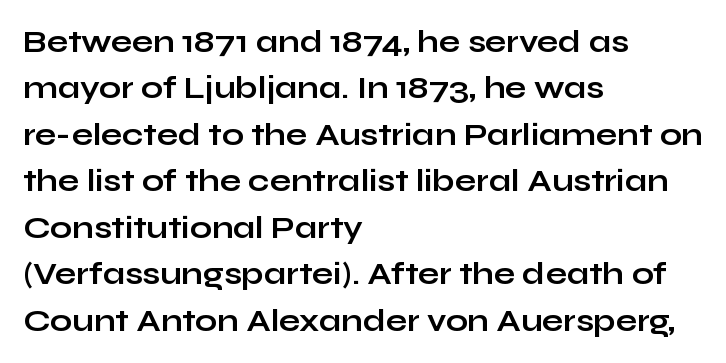
{"serif": "no", "italic": "no", "bold": "yes", "weight": "bold", "width": "wide", "stroke_contrast": "low", "x_height": "medium", "monospaced": "no", "underline": "no", "align": "left", "line_spacing": "normal", "line_spacing_ratio": 1.5, "letter_spacing": "normal", "letter_spacing_em": 0.0, "glyph_px": 31}
